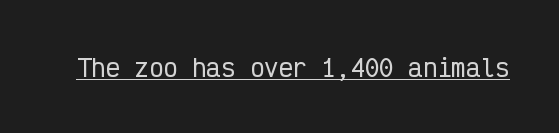
Default kerning and tracking; the words read as compact shapes. Notice how the stems are strictly vertical — no italics here. The glyphs are accompanied by a horizontal stroke just below them.
